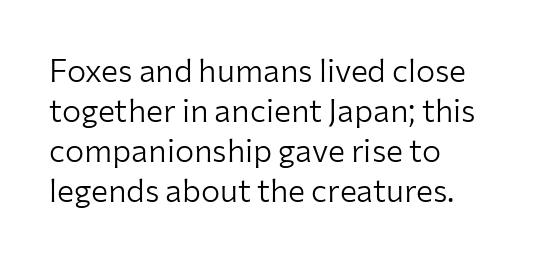
Typeset ragged right — the left edge is the straight one. To sum up the face: it is a sans, with no serifs. Is there much room between lines? A standard amount, neither cramped nor airy. Note the varied advance widths — an 'i' is clearly narrower than an 'm'. The zone under the glyphs is completely vacant.
